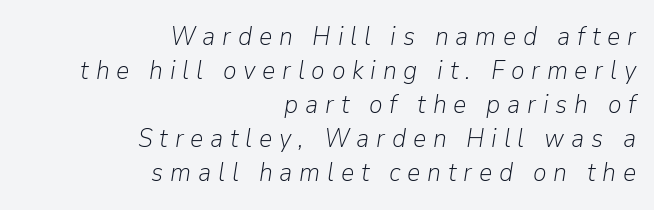
The image shows 26 px text type, italic (leaning right); set right-aligned, normal line spacing (1.31x), unusually wide letter spacing (+0.26 em), not underlined.
